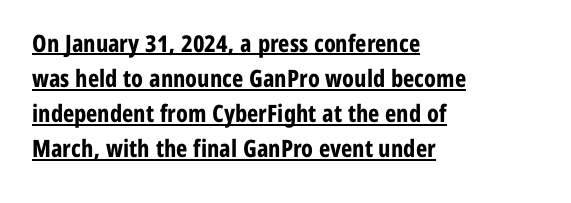
{"italic": "no", "bold": "yes", "underline": "yes", "align": "left", "line_spacing": "normal", "line_spacing_ratio": 1.46, "letter_spacing": "normal", "letter_spacing_em": 0.0, "glyph_px": 24}
